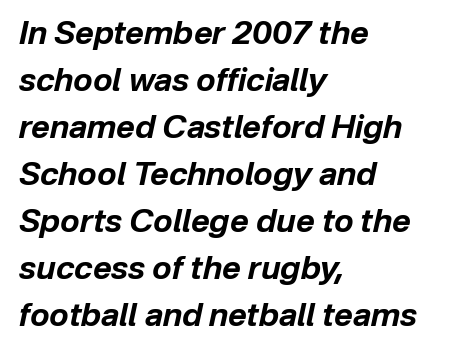
Q: Is the text bold? A: Yes.
Q: Is the text italic (slanted)? A: Yes, it leans right by about 12 degrees.
Q: Is the text underlined? A: No.
Q: How is the paragraph aligned? A: Left-aligned.
Q: Is the spacing between letters normal or unusually wide? A: Normal.
Q: Is the spacing between lines tight, normal or loose? A: Normal.
Q: Width (condensed, normal, or wide)? A: Normal.
Q: Stroke contrast? A: Low.
Q: x-height? A: Medium.
Q: Monospaced? A: No.
